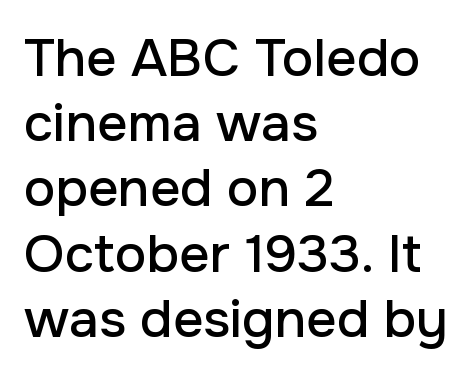
{"serif": "no", "italic": "no", "width": "normal", "stroke_contrast": "low", "x_height": "medium", "monospaced": "no", "underline": "no", "align": "left", "line_spacing_ratio": 1.23, "letter_spacing": "normal", "letter_spacing_em": 0.0, "glyph_px": 53}
